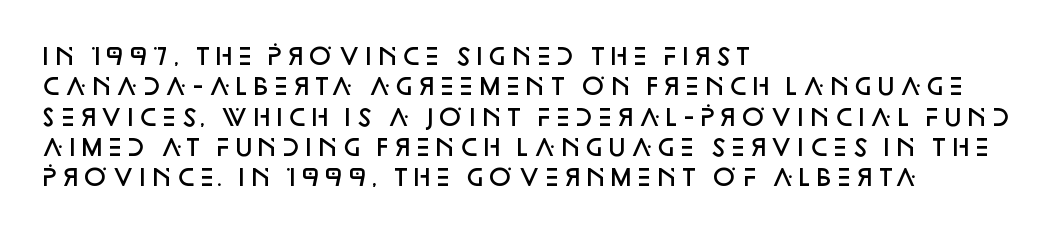
The image shows 23 px text type, upright; set left-aligned, normal line spacing (1.32x), normal letter spacing, not underlined.
